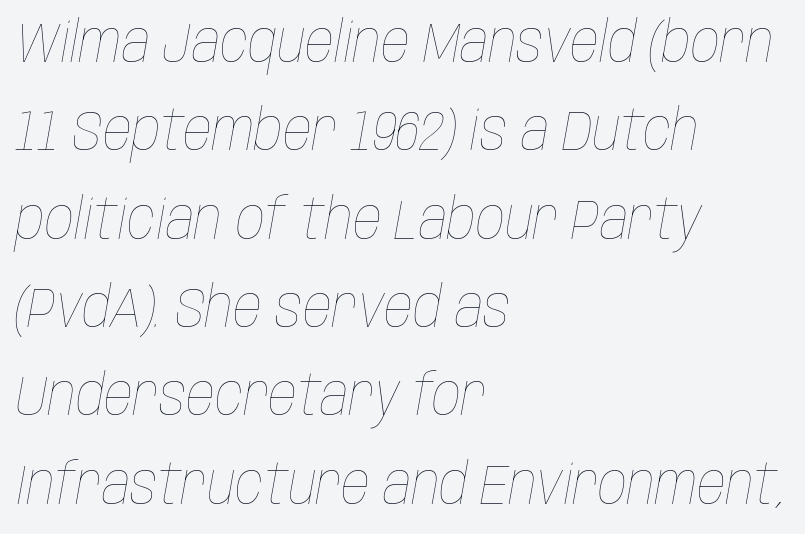
{"italic": "yes", "lean": "right", "slant_degrees": 10, "bold": "no", "weight": "thin", "width": "condensed", "stroke_contrast": "low", "x_height": "large", "monospaced": "no", "underline": "no", "align": "left", "line_spacing": "normal", "line_spacing_ratio": 1.55, "letter_spacing": "normal", "letter_spacing_em": 0.0, "glyph_px": 57}
